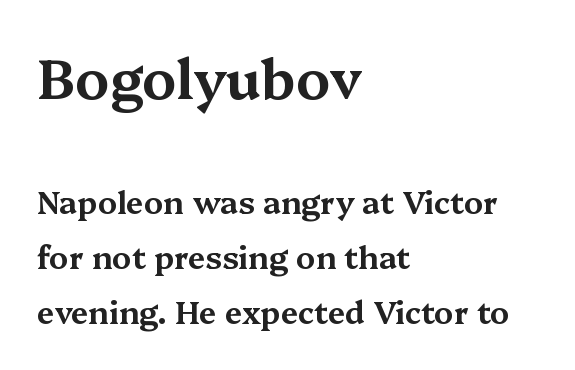
The zone under the glyphs is completely vacant. Is this a sans? No — the strokes have serifs. Reading down the block, your eye returns to a fixed left position each line. These lines keep a tight, regular rhythm from letter to letter. If you drew a line through each stem, it would be perfectly vertical.
